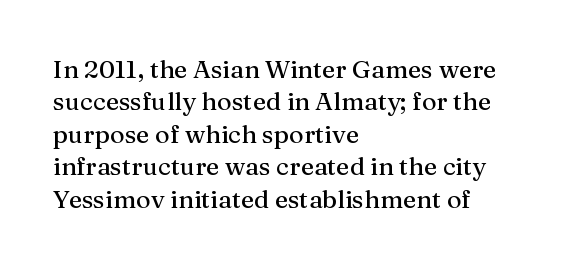
{"italic": "no", "underline": "no", "align": "left", "line_spacing": "normal", "line_spacing_ratio": 1.3, "letter_spacing": "normal", "letter_spacing_em": 0.0, "glyph_px": 25}
